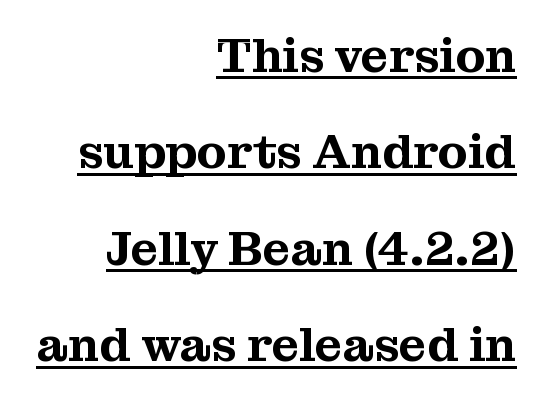
Decoration check: the copy is underlined. Letter spacing: default. The type family on display is of the serif kind. Do the letters lean? They stand straight. Spacing verdict: proportional, widths tailored to each character.
